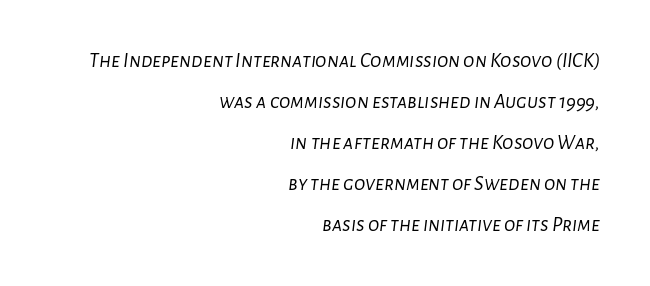
The rag falls on the left side of this text block. Each new line begins a long way beneath the previous one. The tracking reads as untouched default to a designer's eye. Descender tails drop into unmarked territory. No chunkiness to these letters — they're not bold.
